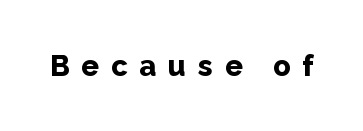
As a designer I'd log this as weight 700, bold. Examine the stroke ends and you'll find no serifs. Note the varied advance widths — an 'i' is clearly narrower than an 'm'. Ascenders rise straight up at ninety degrees.
